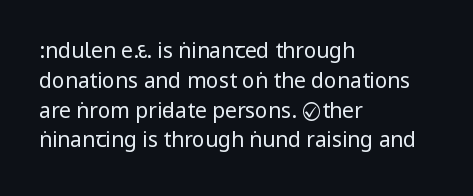
Quick note: interline space is typical. Nothing unusual about the tracking: characters are spaced as the font intends. Unmarked baselines from the first word to the last. No italicization has been applied; the sample stays upright.
